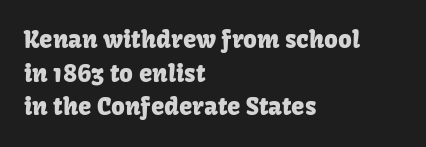
Leading matches the norm, producing a regular column. Every stem runs plumb, perpendicular to the baseline. Underline: absent. In CSS terms this would be text-align: left. Here the glyphs are tracked normally, forming tight word shapes.
